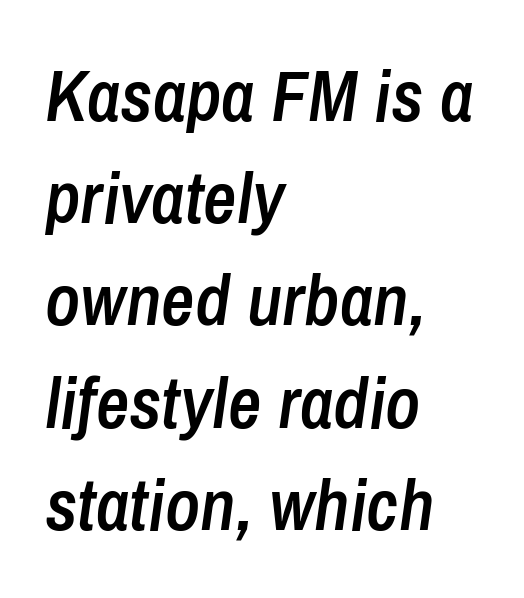
Q: Is the text bold? A: Semi-bold.
Q: Is the text italic (slanted)? A: Yes, it leans right by about 8 degrees.
Q: Is the text underlined? A: No.
Q: How is the paragraph aligned? A: Left-aligned.
Q: Is the spacing between letters normal or unusually wide? A: Normal.
Q: Is the spacing between lines tight, normal or loose? A: Normal.
Q: Width (condensed, normal, or wide)? A: Condensed.
Q: Stroke contrast? A: Low.
Q: x-height? A: Medium.
Q: Monospaced? A: No.
